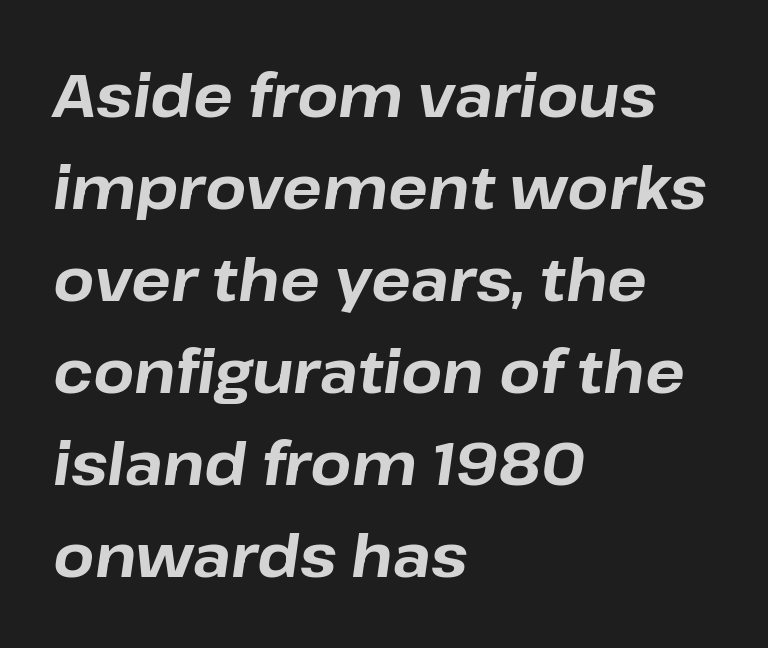
{"italic": "yes", "lean": "right", "slant_degrees": 8, "bold": "yes", "weight": "bold", "width": "normal", "stroke_contrast": "low", "x_height": "medium", "monospaced": "no", "underline": "no", "align": "left", "line_spacing": "normal", "line_spacing_ratio": 1.56, "letter_spacing": "normal", "letter_spacing_em": 0.0, "glyph_px": 59}
